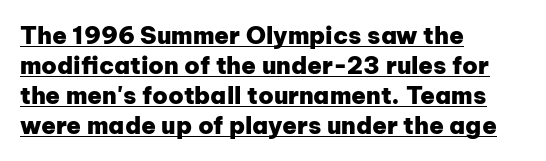
Q: Is the text bold? A: Yes.
Q: Is the text italic (slanted)? A: No, it is upright.
Q: Is the text underlined? A: Yes.
Q: How is the paragraph aligned? A: Left-aligned.
Q: Is the spacing between letters normal or unusually wide? A: Normal.
Q: Is the spacing between lines tight, normal or loose? A: Normal.
